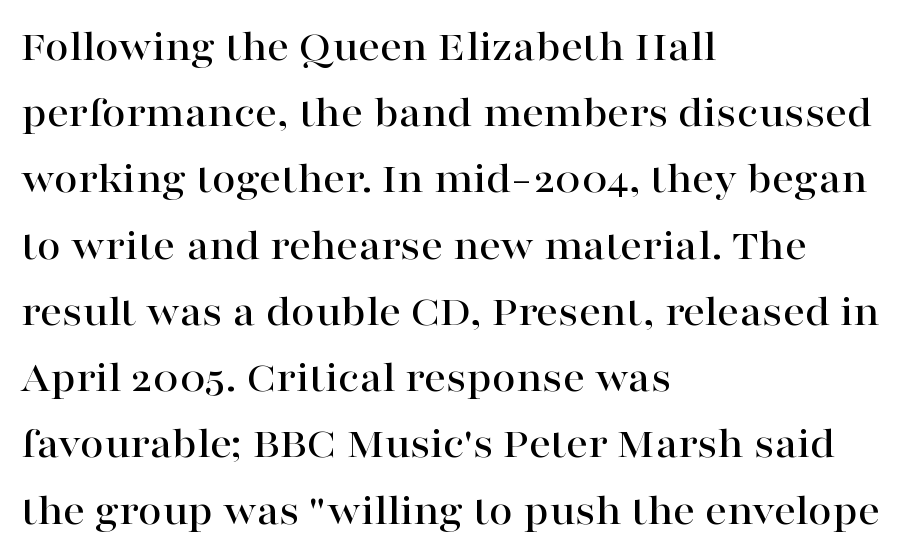
A roman cut, with each character standing at attention. The typeface chosen for these lines features serifs. Character widths vary here, with narrow letters taking less room than wide ones. This block has exactly the height ordinary leading produces. In terms of letterspacing, this is plain default setting.
